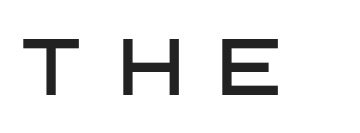
{"serif": "no", "italic": "no", "width": "normal", "stroke_contrast": "low", "x_height": "large", "monospaced": "no", "underline": "no", "letter_spacing": "wide", "letter_spacing_em": 0.5, "glyph_px": 79}
